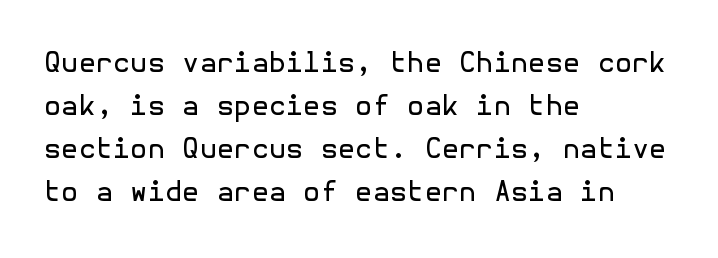
{"serif": "no", "italic": "no", "bold": "no", "weight": "regular", "width": "normal", "x_height": "medium", "underline": "no", "align": "left", "line_spacing": "normal", "line_spacing_ratio": 1.54, "letter_spacing": "normal", "letter_spacing_em": 0.0, "glyph_px": 28}
